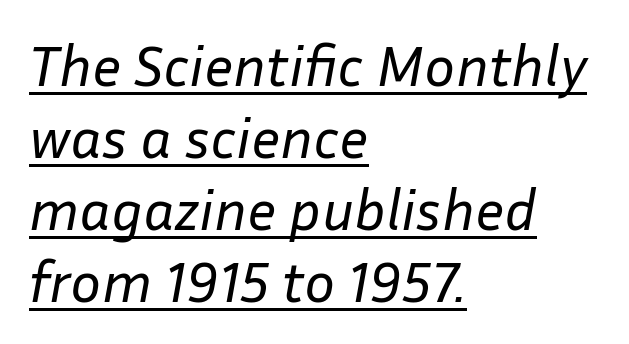
Q: Is the text bold? A: No.
Q: Is the text italic (slanted)? A: Yes, it leans right by about 10 degrees.
Q: Is the text underlined? A: Yes.
Q: How is the paragraph aligned? A: Left-aligned.
Q: Is the spacing between letters normal or unusually wide? A: Normal.
Q: Width (condensed, normal, or wide)? A: Normal.
Q: Stroke contrast? A: Low.
Q: x-height? A: Medium.
Q: Monospaced? A: No.
